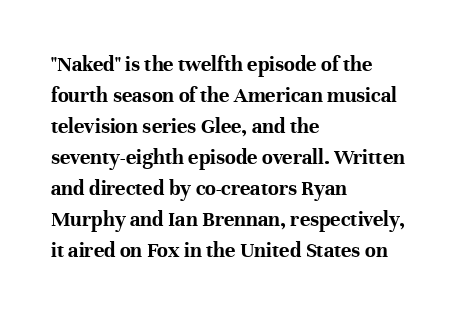
{"italic": "no", "bold": "yes", "underline": "no", "align": "left", "line_spacing": "normal", "line_spacing_ratio": 1.41, "letter_spacing": "normal", "letter_spacing_em": 0.0, "glyph_px": 22}
